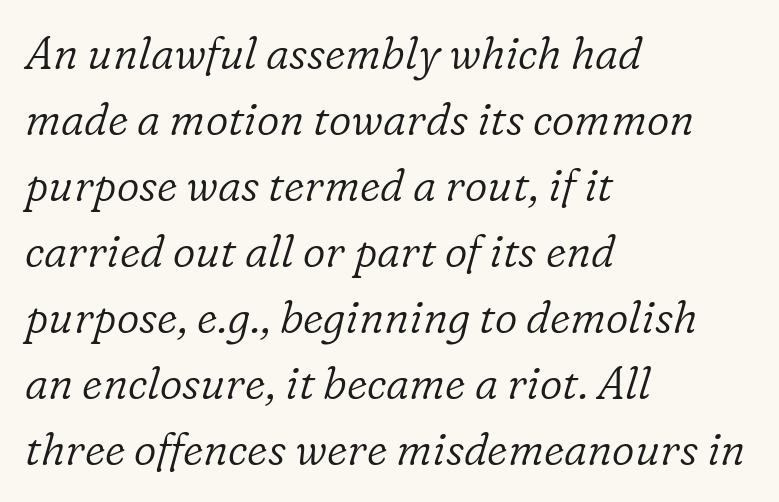
The image shows 44 px light serif type, italic (leaning right); set left-aligned, normal line spacing (1.5x), normal letter spacing, not underlined; low stroke contrast and a medium x-height.
